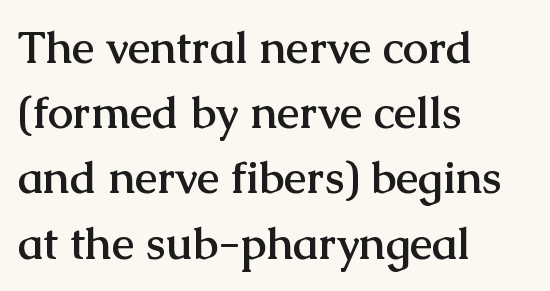
The image shows 45 px semibold serif type, upright; set left-aligned, normal line spacing (1.45x), normal letter spacing, not underlined; medium stroke contrast and a medium x-height.
